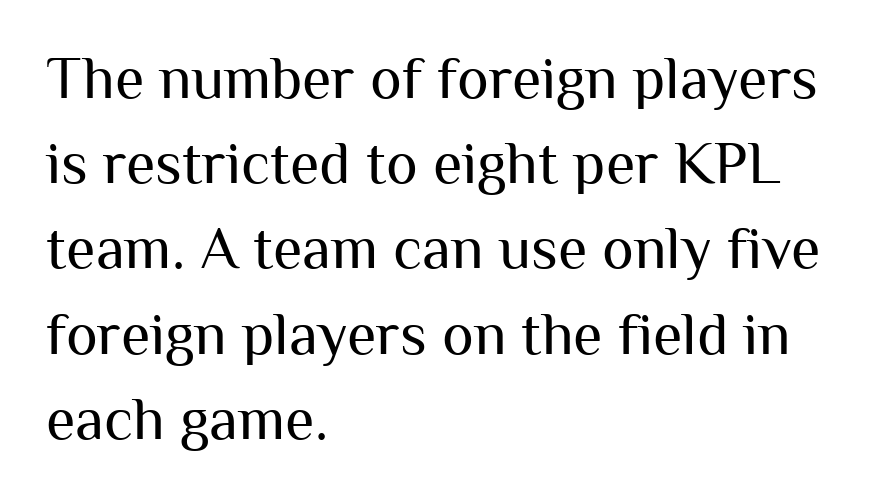
The image shows 60 px regular-weight sans-serif type, upright; set left-aligned, normal line spacing (1.42x), normal letter spacing, not underlined; medium stroke contrast and a medium x-height.
